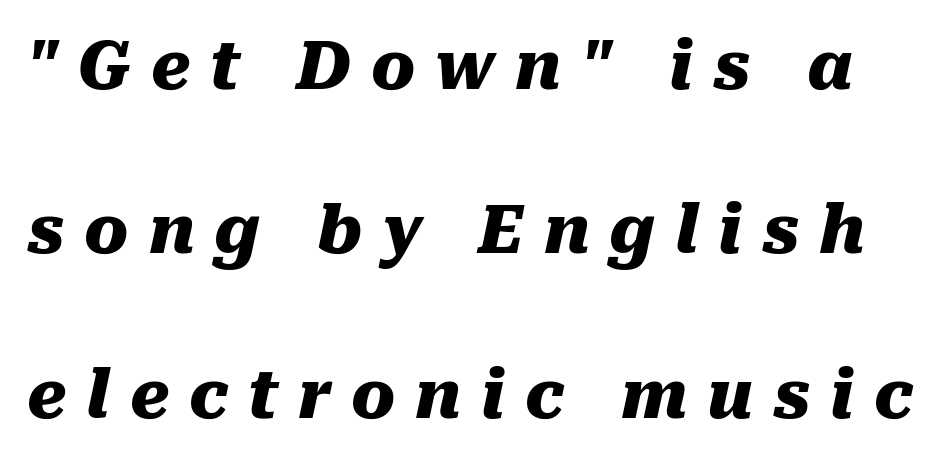
Q: Is the text bold? A: Yes.
Q: Is the text italic (slanted)? A: Yes, it leans right by about 10 degrees.
Q: Is the text underlined? A: No.
Q: Is the spacing between letters normal or unusually wide? A: Unusually wide.
Q: Is the spacing between lines tight, normal or loose? A: Loose.
Q: Width (condensed, normal, or wide)? A: Normal.
Q: Stroke contrast? A: Medium.
Q: x-height? A: Medium.
Q: Monospaced? A: No.
